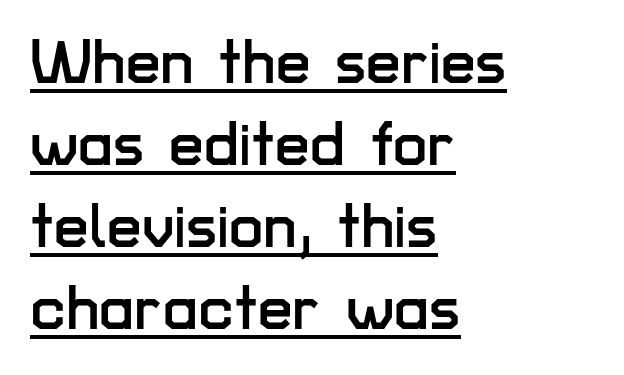
The sample's only ornament is a line tracing under the words. These lines are rendered in a variable-pitch font. Tracking here is standard; glyphs follow each other at the usual distance. The font family rendered here belongs to the sans-serif group.
